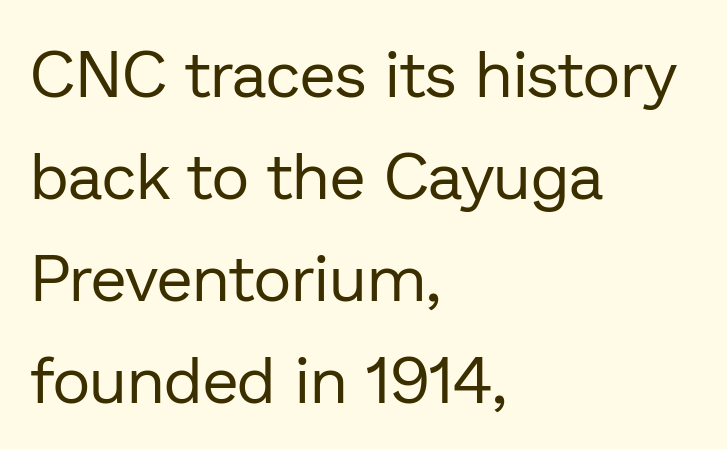
Is there much room between lines? A standard amount, neither cramped nor airy. The face used here is proportionally spaced, like ordinary book or web type. Horizontal alignment here is leftward, the default for most running prose. This rendering employs a face without finishing strokes, i.e., a sans-serif. The typesetting does not lean heavy: it is not bold. This rendering features lettering with no underline.
